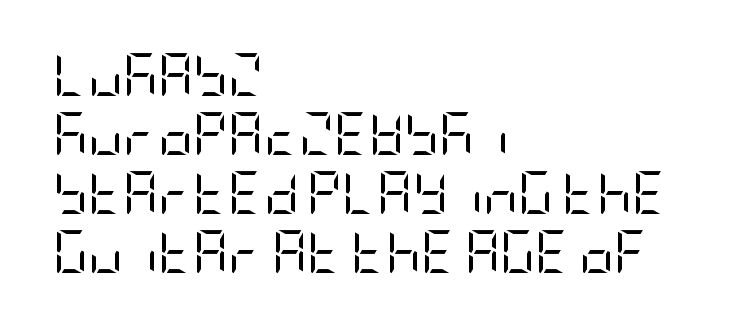
What kind of face is this? One without serifs — a sans. Casual observation: everything's shoved over to the left. Check the space under the baseline: it is left empty. Ascenders rise straight up at ninety degrees.
